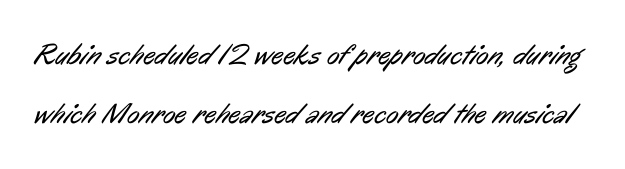
Honestly, the letter spacing is just normal — you wouldn't notice it. Rule under the text: the space is simply empty. The strokes are not fattened; the text isn't bold. The line-height multiplier appears high, well above default. A typesetter would label this face a sans.
